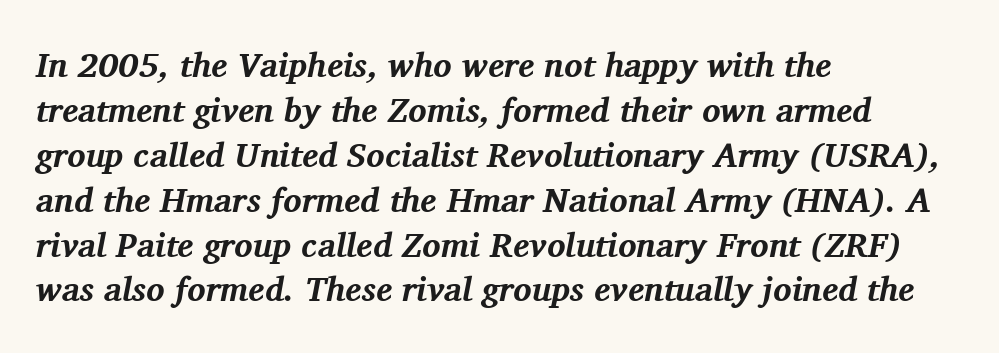
The image shows 34 px bold serif type, italic (leaning right); set left-aligned, normal line spacing (1.32x), normal letter spacing, not underlined; medium stroke contrast and a medium x-height.
